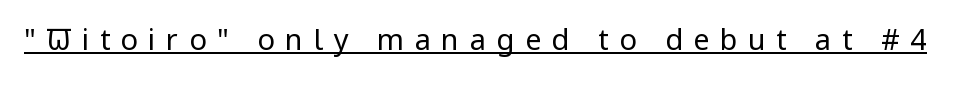
Q: Is the text bold? A: No.
Q: Is the text italic (slanted)? A: No, it is upright.
Q: Is the typeface a serif or a sans-serif typeface? A: Sans-serif.
Q: Is the text underlined? A: Yes.
Q: Is the spacing between letters normal or unusually wide? A: Unusually wide.
Q: Width (condensed, normal, or wide)? A: Condensed.
Q: Stroke contrast? A: Low.
Q: x-height? A: Large.
Q: Monospaced? A: No.
